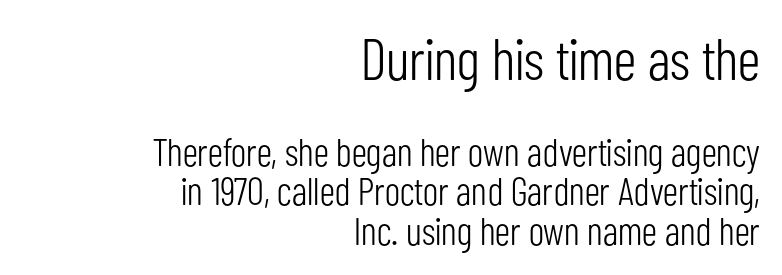
Regarding leading, the lines here are crowded together. Characters remain perfectly vertical along every line. The words here are not underlined. No extra tracking has been applied to these lines.
